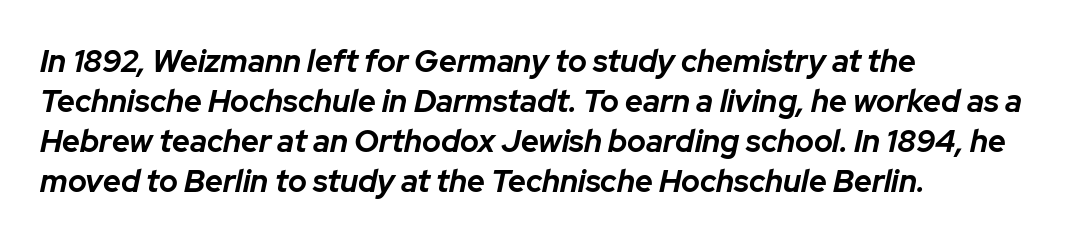
Honestly, the letter spacing is just normal — you wouldn't notice it. This sample has the flowing, uneven cadence of proportional lettering. The font is running at its bold setting. Notice how the passage keeps a crisp vertical edge on the left only.
